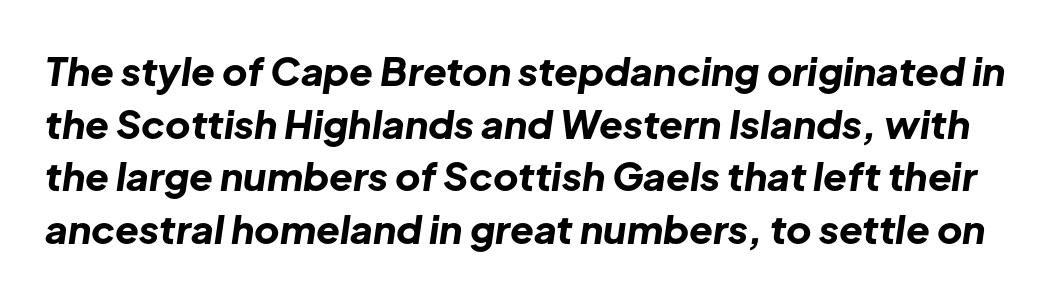
{"italic": "yes", "lean": "right", "slant_degrees": 8, "bold": "yes", "weight": "bold", "width": "normal", "stroke_contrast": "low", "x_height": "medium", "monospaced": "no", "underline": "no", "line_spacing": "normal", "line_spacing_ratio": 1.35, "letter_spacing": "normal", "letter_spacing_em": 0.0, "glyph_px": 39}
